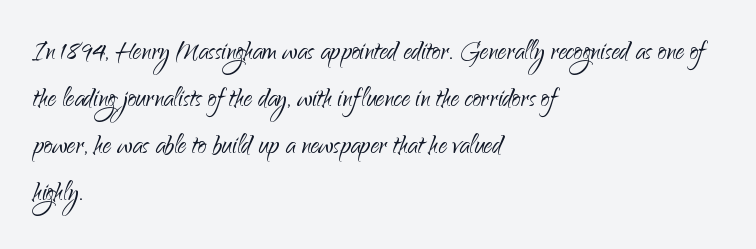
The image shows 33 px light sans-serif type; set left-aligned, normal line spacing (1.42x), normal letter spacing, not underlined; low stroke contrast and a small x-height.
